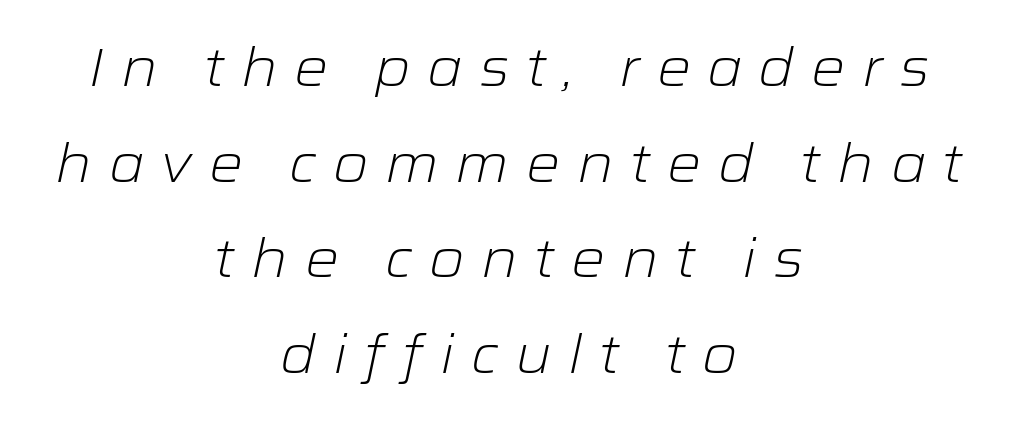
The image shows 54 px light, wide type, italic (leaning right); set centered, line spacing 1.77x, unusually wide letter spacing (+0.3 em), not underlined; low stroke contrast and a medium x-height.
